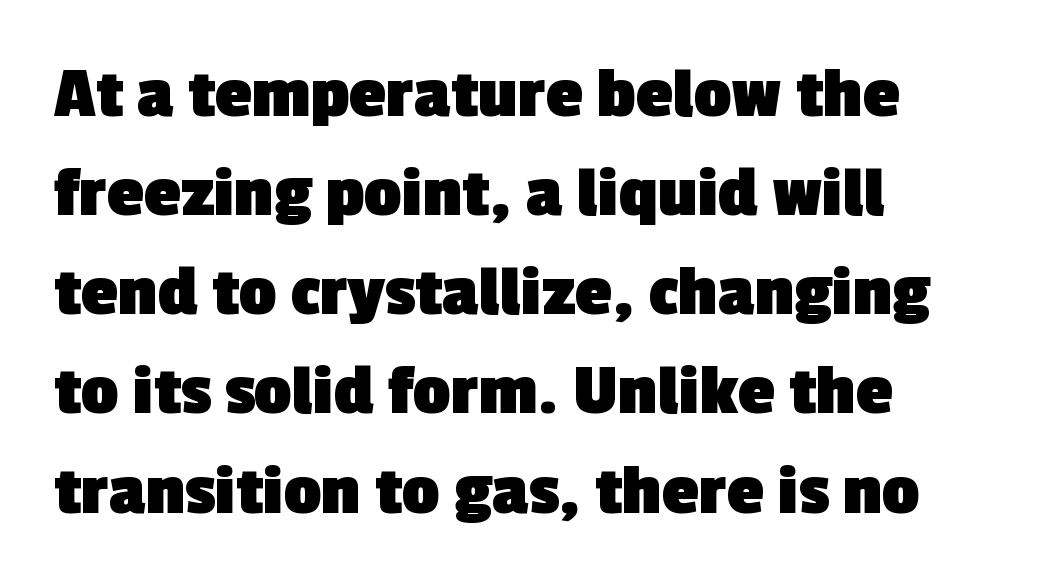
Vertically, the passage feels balanced, rows spaced as you'd expect. The space directly below the letters is spotless. The rendering anchors every line to the left-hand side. Its strokes are broad and dark, the hallmark of bold type.
